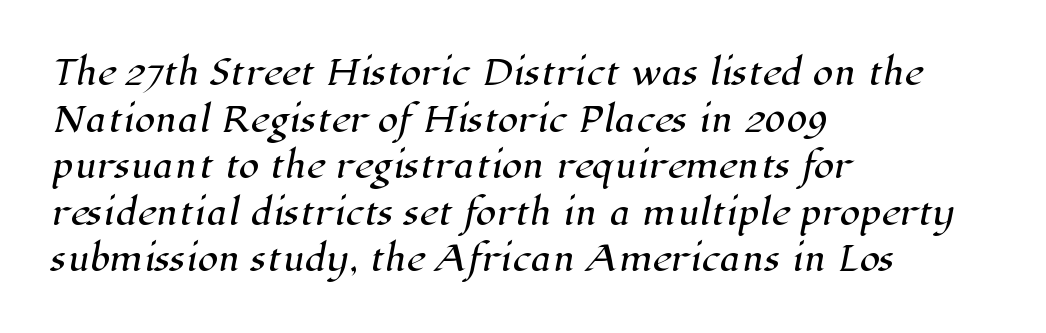
The words here are not underlined. In terms of letterspacing, this is plain default setting. A student would call this left alignment; a typographer would say flush left, rag right. The line-height multiplier appears to be the usual default.
